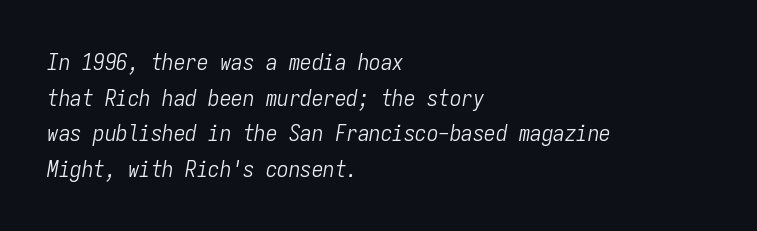
Line starts are locked; line ends wander. The whole block is typeset with a tilt. The line texture is even and compact thanks to regular tracking. Any mark beneath the type? The region is blank. On a weight scale, this lands at 450 or below. Leading matches the norm, producing a regular column.
